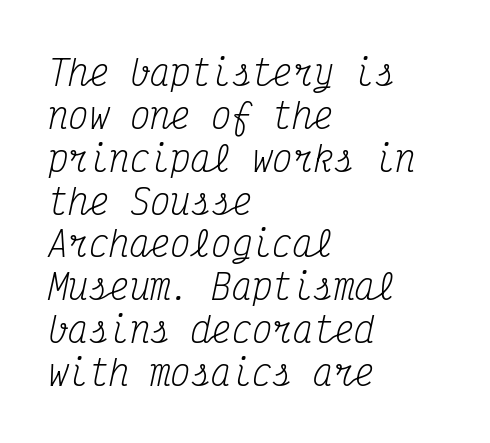
The image shows 34 px regular-weight, condensed serif type, italic (leaning right), monospaced; set left-aligned, normal line spacing (1.26x), normal letter spacing, not underlined; medium stroke contrast and a medium x-height.
